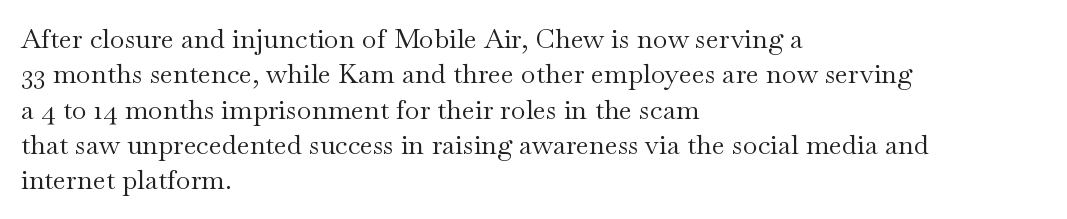
The image shows 27 px text type, upright; set left-aligned, normal line spacing (1.31x), normal letter spacing, not underlined.
